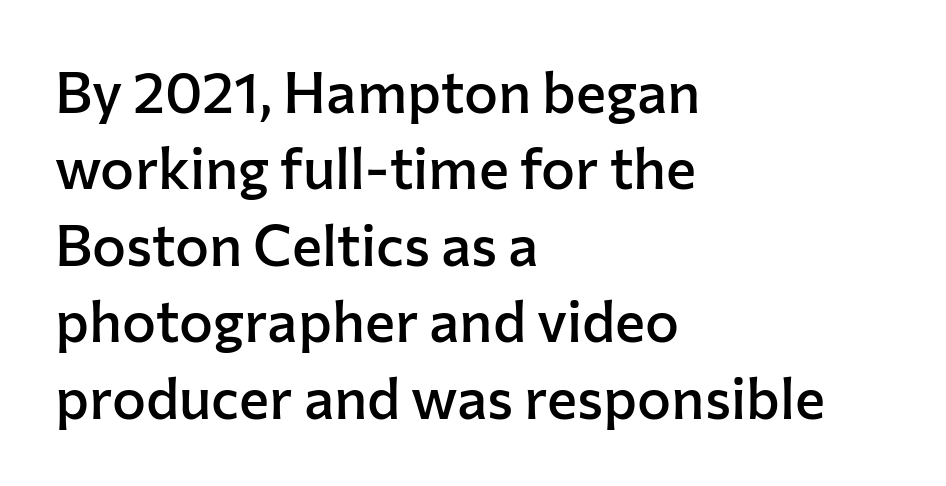
No italicization has been applied; the sample stays upright. Character widths vary here, with narrow letters taking less room than wide ones. In terms of weight, the rendering is demibold, just under bold. Honestly, there is no underline to notice here at all.
